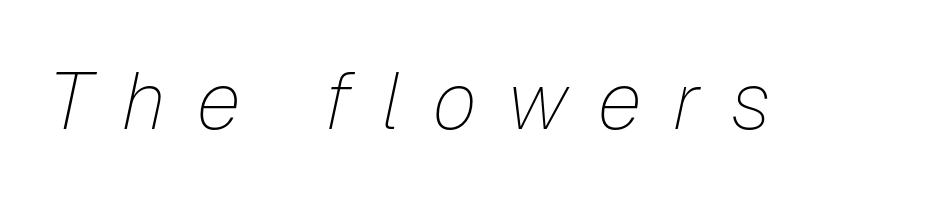
{"italic": "yes", "lean": "right", "slant_degrees": 12, "bold": "no", "weight": "thin", "width": "normal", "stroke_contrast": "low", "x_height": "medium", "monospaced": "no", "underline": "no", "letter_spacing": "wide", "letter_spacing_em": 0.39, "glyph_px": 80}
